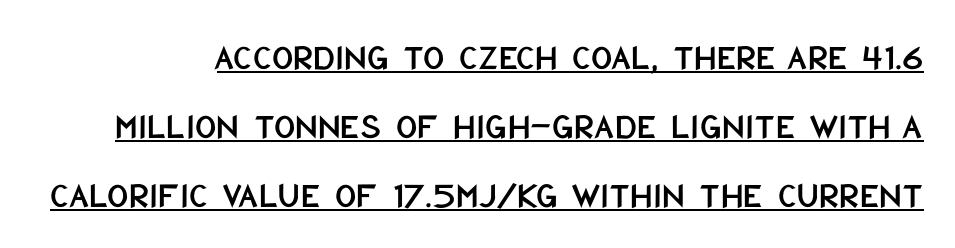
{"serif": "no", "italic": "no", "width": "condensed", "stroke_contrast": "low", "x_height": "large", "monospaced": "no", "underline": "yes", "line_spacing_ratio": 1.87, "letter_spacing": "normal", "letter_spacing_em": 0.0, "glyph_px": 37}
